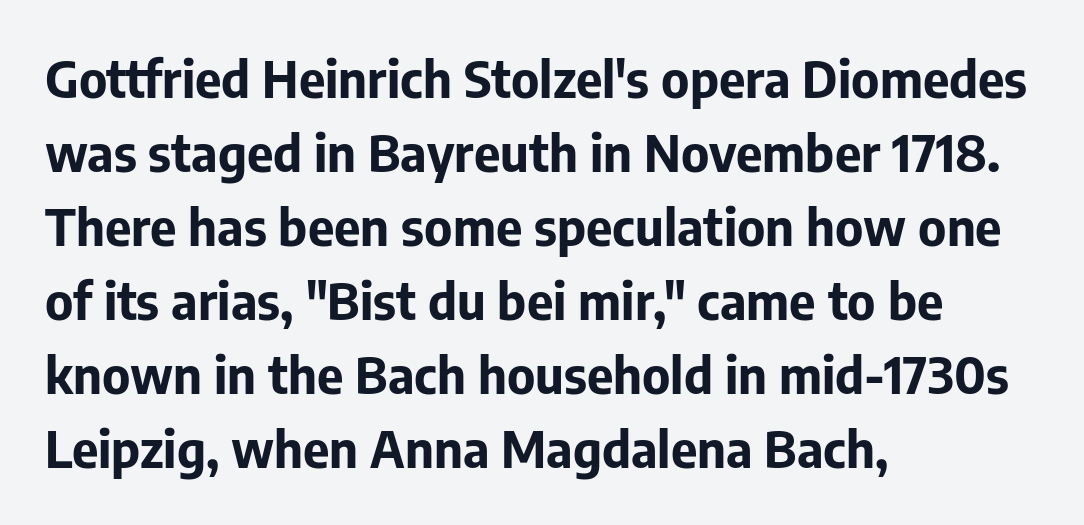
Q: Is the text bold? A: Yes.
Q: Is the text italic (slanted)? A: No, it is upright.
Q: Is the typeface a serif or a sans-serif typeface? A: Sans-serif.
Q: Is the text underlined? A: No.
Q: How is the paragraph aligned? A: Left-aligned.
Q: Is the spacing between letters normal or unusually wide? A: Normal.
Q: Is the spacing between lines tight, normal or loose? A: Normal.
Q: Width (condensed, normal, or wide)? A: Normal.
Q: Stroke contrast? A: Low.
Q: x-height? A: Medium.
Q: Monospaced? A: No.
